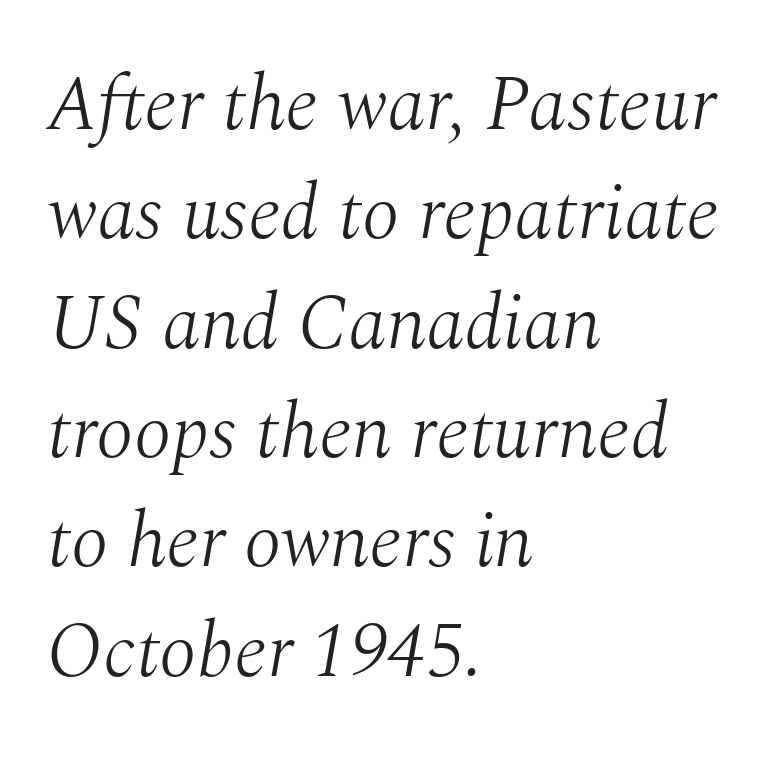
The gap between lines stays unmarked. Yep, that's italic — everything's leaning. Each letter keeps its own natural width here, so spacing adapts to shape. The designer went with a serif here, giving each stem small feet.
